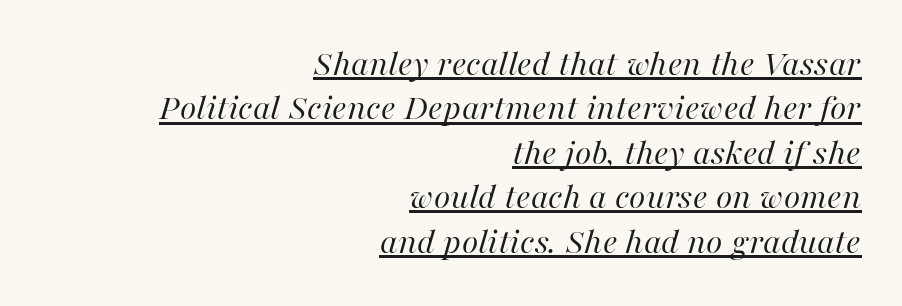
{"italic": "yes", "lean": "right", "slant_degrees": 16, "bold": "no", "weight": "regular", "width": "normal", "stroke_contrast": "high", "x_height": "medium", "monospaced": "no", "underline": "yes", "align": "right", "line_spacing_ratio": 1.17, "letter_spacing": "normal", "letter_spacing_em": 0.0, "glyph_px": 38}
